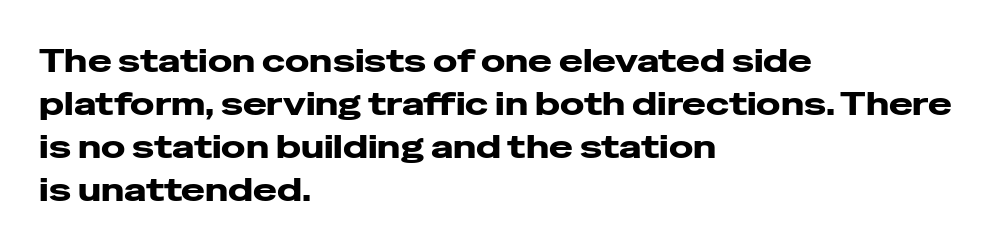
{"serif": "no", "italic": "no", "width": "wide", "stroke_contrast": "low", "x_height": "medium", "monospaced": "no", "underline": "no", "align": "left", "line_spacing": "normal", "line_spacing_ratio": 1.34, "letter_spacing": "normal", "letter_spacing_em": 0.0, "glyph_px": 32}
